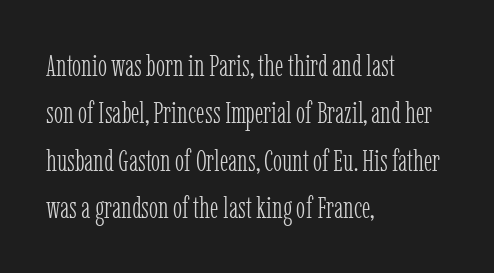
The image shows 31 px light, condensed serif type, upright; set left-aligned, normal line spacing (1.53x), normal letter spacing, not underlined; low stroke contrast and a medium x-height.
